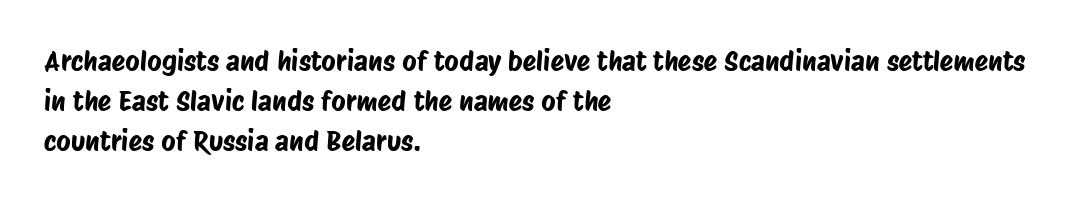
The image shows 28 px condensed sans-serif type; set left-aligned, normal line spacing (1.43x), normal letter spacing, not underlined; low stroke contrast and a large x-height.
